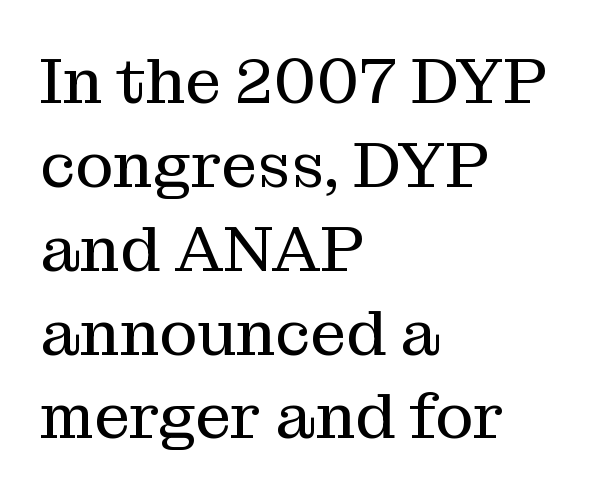
These lines are rendered in a variable-pitch font. Ink coverage per letter is moderate at most. The space beneath each line is pristine and unruled. The glyphs in this specimen are seriffed. What's the leading like? Ordinary, nothing unusual. Do the letters lean? They stand straight.
